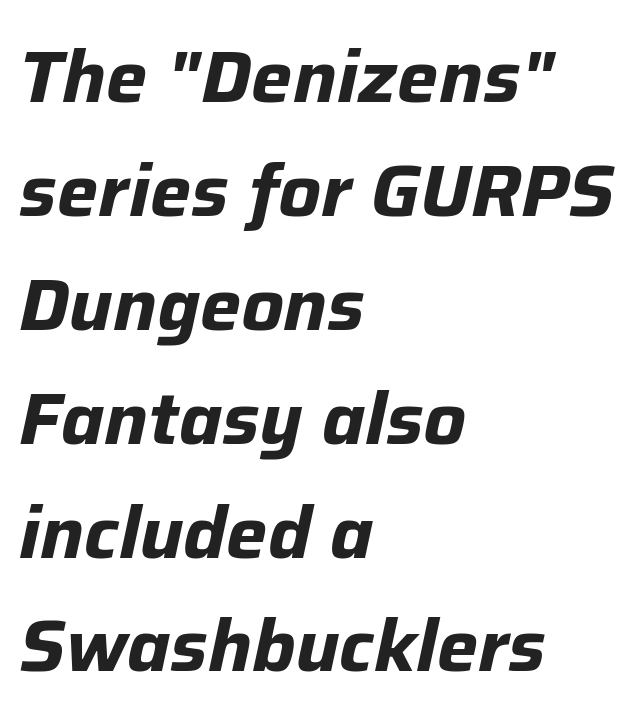
The image shows 73 px bold type, italic (leaning right); set left-aligned, normal line spacing (1.56x), normal letter spacing, not underlined; low stroke contrast and a medium x-height.
